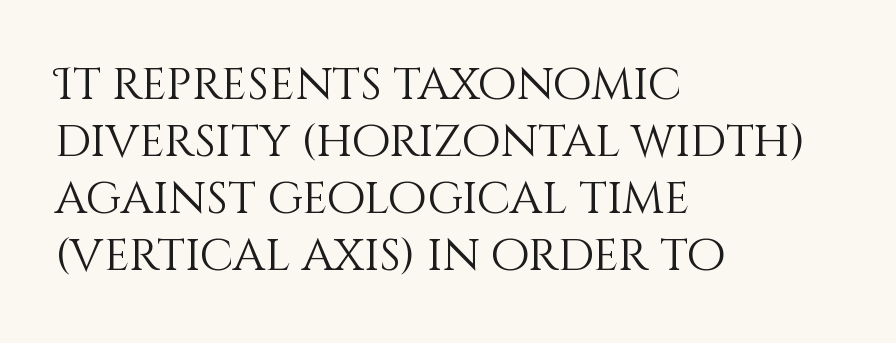
The image shows 45 px light type, upright; set left-aligned, normal line spacing (1.27x), normal letter spacing, not underlined; medium stroke contrast and a large x-height.
